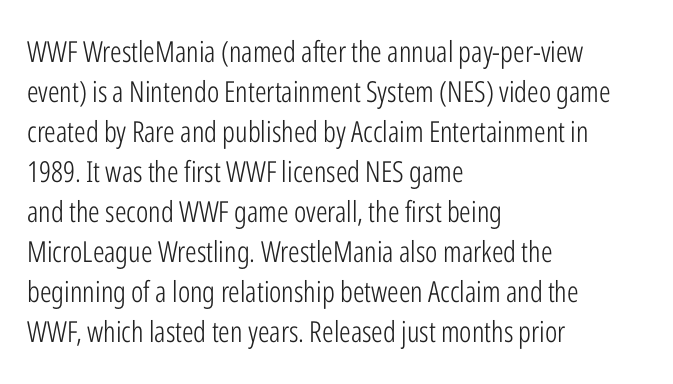
Q: Is the text bold? A: No.
Q: Is the text italic (slanted)? A: No, it is upright.
Q: Is the typeface a serif or a sans-serif typeface? A: Sans-serif.
Q: Is the text underlined? A: No.
Q: How is the paragraph aligned? A: Left-aligned.
Q: Is the spacing between letters normal or unusually wide? A: Normal.
Q: Is the spacing between lines tight, normal or loose? A: Normal.
Q: Width (condensed, normal, or wide)? A: Condensed.
Q: Stroke contrast? A: Low.
Q: x-height? A: Medium.
Q: Monospaced? A: No.
